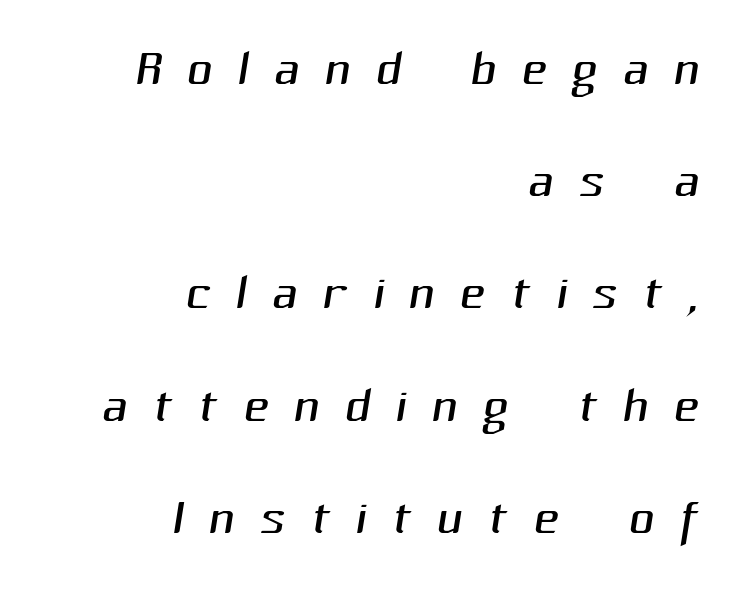
The image shows 71 px light sans-serif type; set right-aligned, normal line spacing (1.58x), unusually wide letter spacing (+0.35 em), not underlined; medium stroke contrast and a medium x-height.
